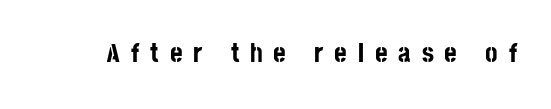
The image shows 27 px bold type, upright; set unusually wide letter spacing (+0.4 em), not underlined.
